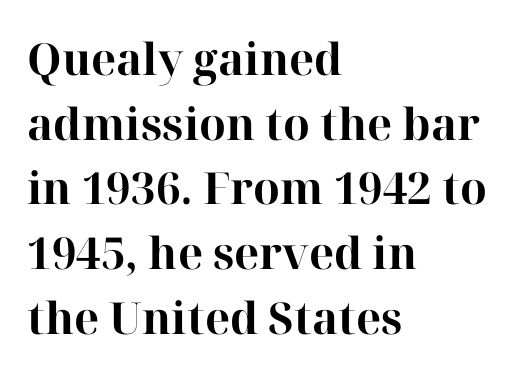
{"serif": "yes", "italic": "no", "bold": "yes", "weight": "bold", "width": "normal", "stroke_contrast": "high", "x_height": "medium", "monospaced": "no", "underline": "no", "align": "left", "line_spacing": "normal", "line_spacing_ratio": 1.47, "letter_spacing": "normal", "letter_spacing_em": 0.0, "glyph_px": 44}
